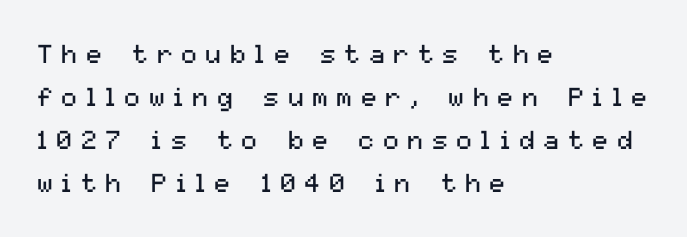
{"italic": "no", "bold": "no", "underline": "no", "align": "left", "line_spacing": "normal", "line_spacing_ratio": 1.65, "letter_spacing": "wide", "letter_spacing_em": 0.34, "glyph_px": 26}
